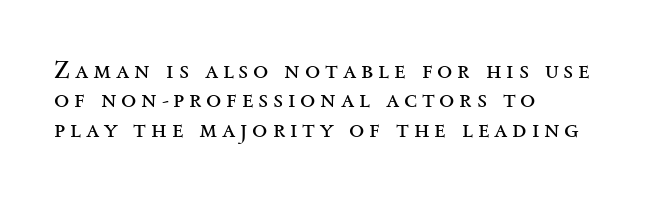
{"italic": "no", "bold": "no", "underline": "no", "align": "left", "line_spacing_ratio": 1.18, "glyph_px": 25}
